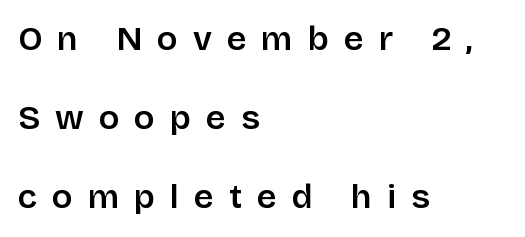
Q: Is the text bold? A: Semi-bold.
Q: Is the text italic (slanted)? A: No, it is upright.
Q: Is the typeface a serif or a sans-serif typeface? A: Sans-serif.
Q: Is the text underlined? A: No.
Q: How is the paragraph aligned? A: Left-aligned.
Q: Is the spacing between letters normal or unusually wide? A: Unusually wide.
Q: Is the spacing between lines tight, normal or loose? A: Loose.
Q: Width (condensed, normal, or wide)? A: Normal.
Q: Stroke contrast? A: Low.
Q: x-height? A: Large.
Q: Monospaced? A: No.
